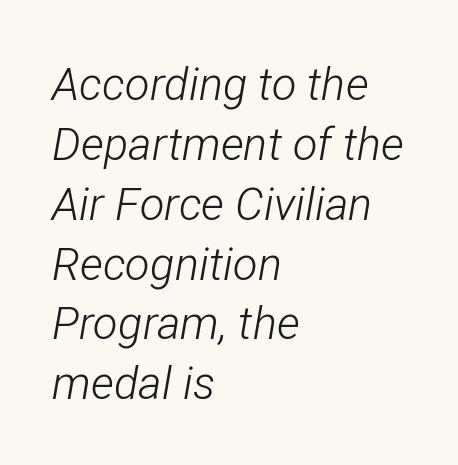
Is the stroke heavy? The answer is a plain regular-or-lighter. Layout note: lines flush left. Italic: yes, the glyphs are oblique. Caption: standard tracking, unaltered. Proportional: the letters do not fall into vertical columns.
